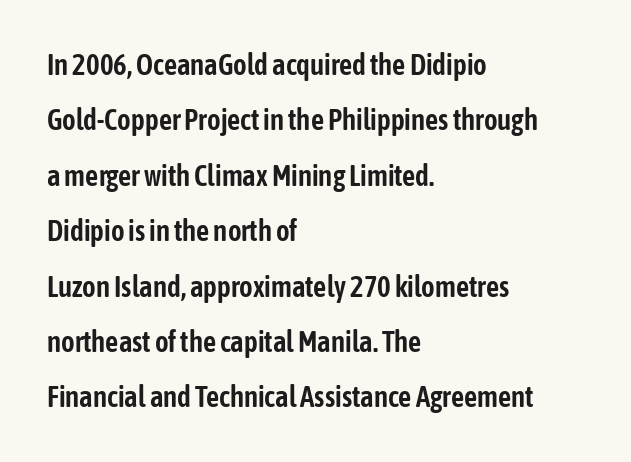
Q: Is the text italic (slanted)? A: No, it is upright.
Q: Is the typeface a serif or a sans-serif typeface? A: Sans-serif.
Q: Is the text underlined? A: No.
Q: How is the paragraph aligned? A: Left-aligned.
Q: Is the spacing between letters normal or unusually wide? A: Normal.
Q: Is the spacing between lines tight, normal or loose? A: Loose.
Q: Width (condensed, normal, or wide)? A: Condensed.
Q: Stroke contrast? A: Low.
Q: x-height? A: Medium.
Q: Monospaced? A: No.
